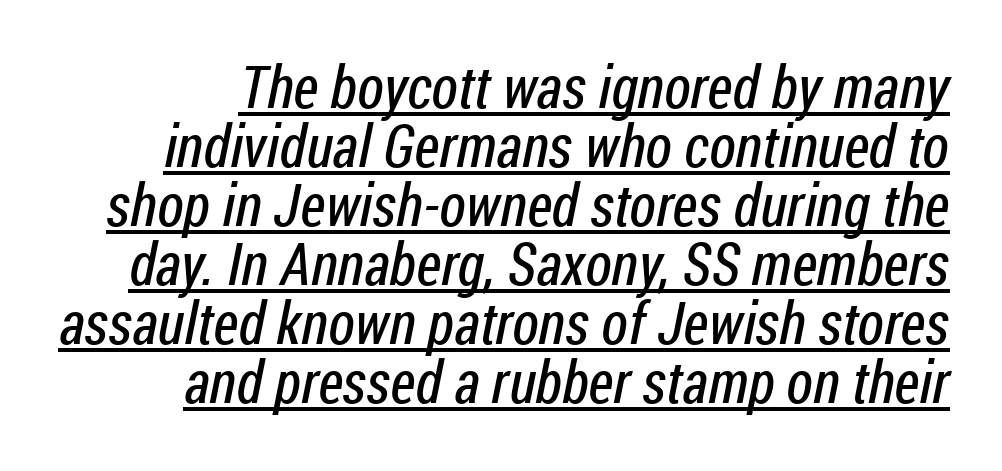
The image shows 59 px regular-weight, condensed sans-serif type; set tight line spacing (1.0x), normal letter spacing, underlined; low stroke contrast and a medium x-height.
